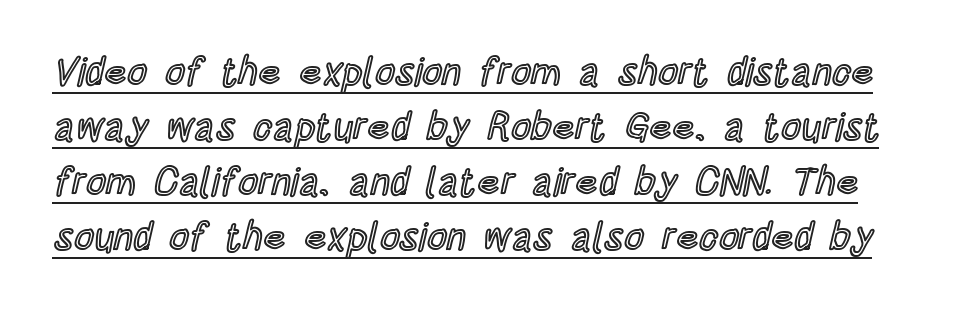
Q: Is the text italic (slanted)? A: Yes.
Q: Is the text underlined? A: Yes.
Q: Is the spacing between letters normal or unusually wide? A: Normal.
Q: Is the spacing between lines tight, normal or loose? A: Normal.
Q: Width (condensed, normal, or wide)? A: Condensed.
Q: x-height? A: Large.
Q: Monospaced? A: No.
